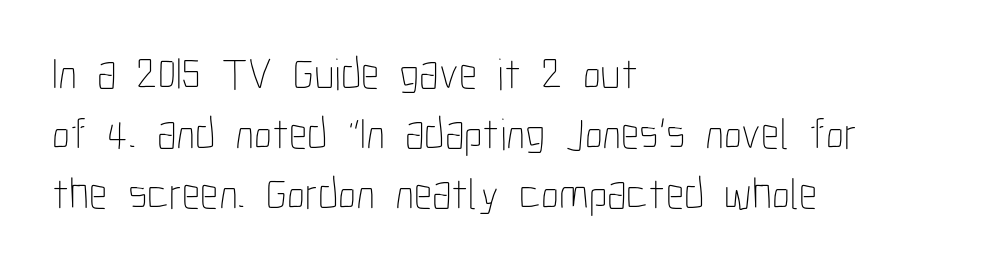
Any mark beneath the type? The region is blank. The text block is weighted toward the left margin, trailing off unevenly rightward. Reading down the column, the eye jumps a familiar distance to each next line. The typesetting does not lean heavy: it is not bold. Is the letter spacing exaggerated? No — it looks like the ordinary default.
